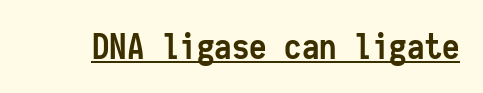
{"serif": "no", "italic": "no", "bold": "yes", "weight": "semibold", "width": "condensed", "stroke_contrast": "low", "x_height": "medium", "monospaced": "yes", "underline": "yes", "letter_spacing": "normal", "letter_spacing_em": 0.0, "glyph_px": 35}
